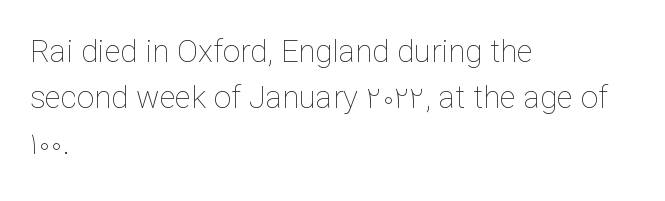
The image shows 31 px thin type, upright; set left-aligned, normal line spacing (1.48x), normal letter spacing, not underlined; low stroke contrast and a medium x-height.
